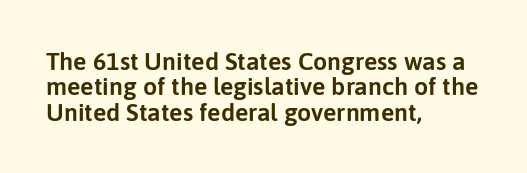
Each row of text sits above clean, open space. Nobody touched the tracking dial on this one. Posture: upright roman. Vertically, the passage feels compressed, each row crowding the next. In CSS terms this would be text-align: left.
